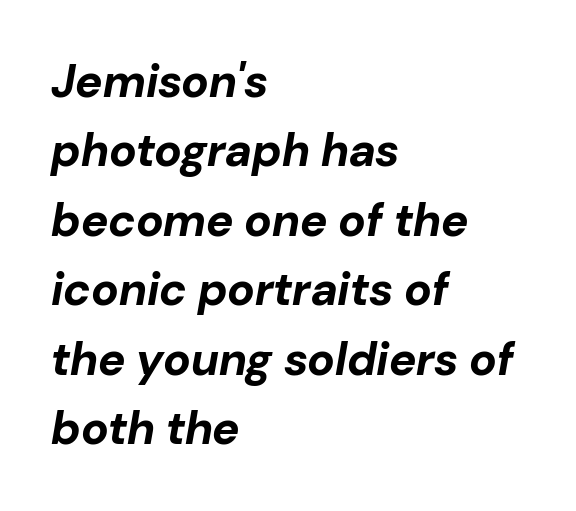
Q: Is the text bold? A: Yes.
Q: Is the text italic (slanted)? A: Yes, it leans right by about 10 degrees.
Q: Is the text underlined? A: No.
Q: How is the paragraph aligned? A: Left-aligned.
Q: Is the spacing between letters normal or unusually wide? A: Normal.
Q: Is the spacing between lines tight, normal or loose? A: Normal.
Q: Width (condensed, normal, or wide)? A: Normal.
Q: Stroke contrast? A: Low.
Q: x-height? A: Medium.
Q: Monospaced? A: No.
